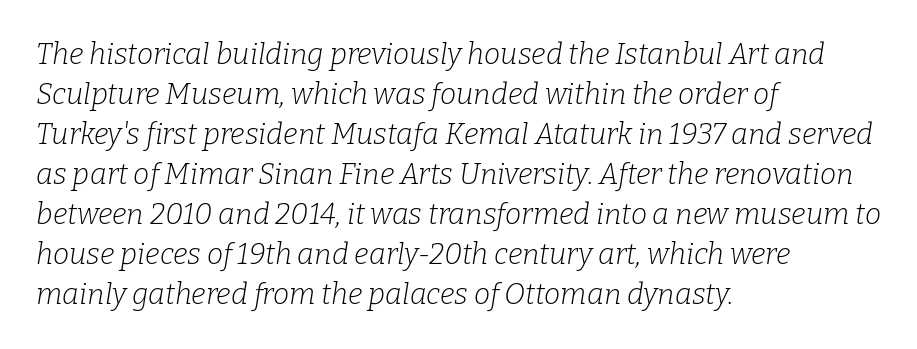
The image shows 29 px light serif type, italic (leaning right); set left-aligned, normal line spacing (1.38x), normal letter spacing, not underlined; low stroke contrast and a medium x-height.
